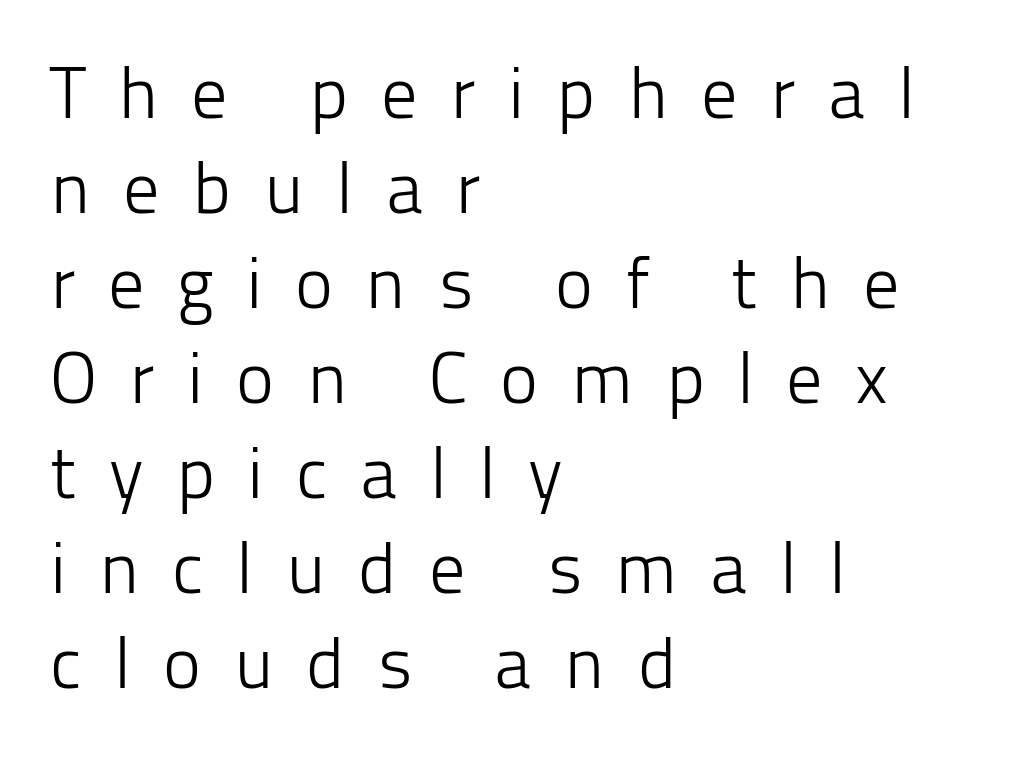
{"serif": "no", "italic": "no", "bold": "no", "weight": "light", "width": "normal", "stroke_contrast": "low", "x_height": "medium", "monospaced": "no", "underline": "no", "align": "left", "line_spacing": "normal", "line_spacing_ratio": 1.32, "letter_spacing": "wide", "letter_spacing_em": 0.45, "glyph_px": 72}
